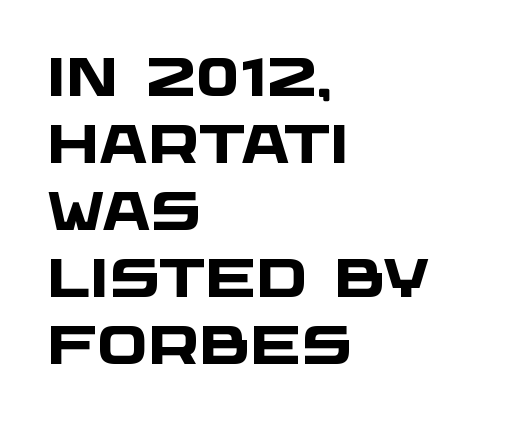
Q: Is the text bold? A: Yes.
Q: Is the typeface a serif or a sans-serif typeface? A: Sans-serif.
Q: Is the text underlined? A: No.
Q: How is the paragraph aligned? A: Left-aligned.
Q: Is the spacing between letters normal or unusually wide? A: Normal.
Q: Width (condensed, normal, or wide)? A: Wide.
Q: Stroke contrast? A: Low.
Q: x-height? A: Large.
Q: Monospaced? A: No.
